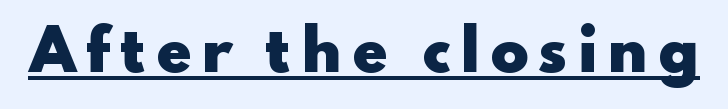
A typesetter would call this proportional, since set widths differ per character. Typographically, this falls in the sans-serif category. Heft: maximum for text — a bold. A typographer would call this underscored text.
